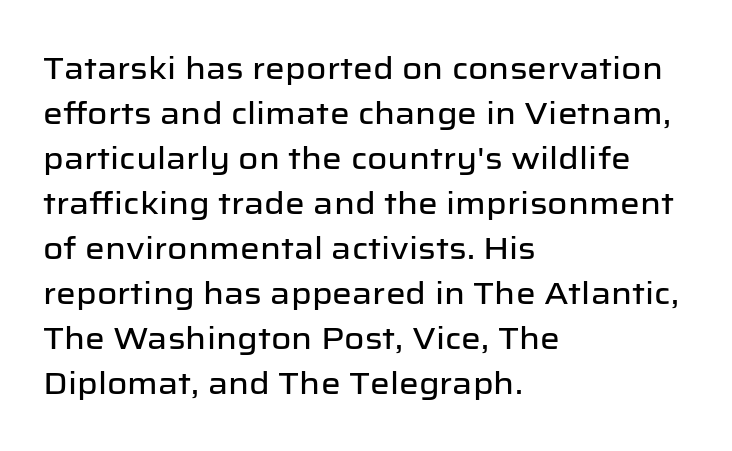
Caption: standard tracking, unaltered. Notice how the stems are strictly vertical — no italics here. These lines are rendered in a variable-pitch font. Regarding leading, the lines here are spaced in the standard way.
